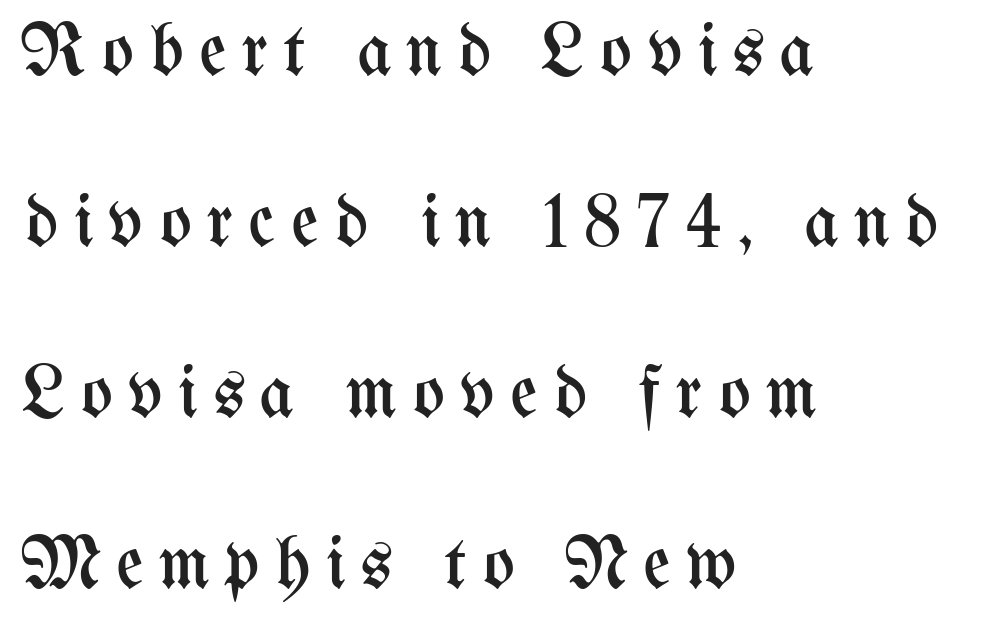
Note the varied advance widths — an 'i' is clearly narrower than an 'm'. Substantial extra tracking has been applied to these lines. Loosely led — the rows are spread out. The foot of each line stays bare and open.
